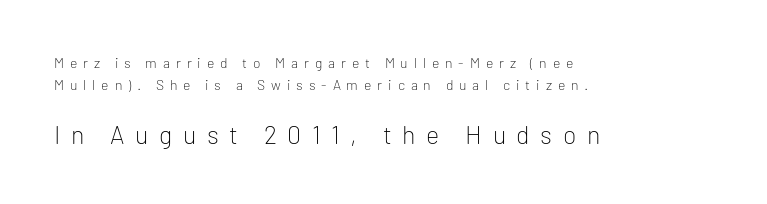
Q: Is the text bold? A: No.
Q: Is the text italic (slanted)? A: No, it is upright.
Q: Is the text underlined? A: No.
Q: How is the paragraph aligned? A: Left-aligned.
Q: Is the spacing between letters normal or unusually wide? A: Unusually wide.
Q: Is the spacing between lines tight, normal or loose? A: Normal.
Q: Which block of text is set in a larger size, the first (top) or the second (bottom)? A: The second (bottom) one.
